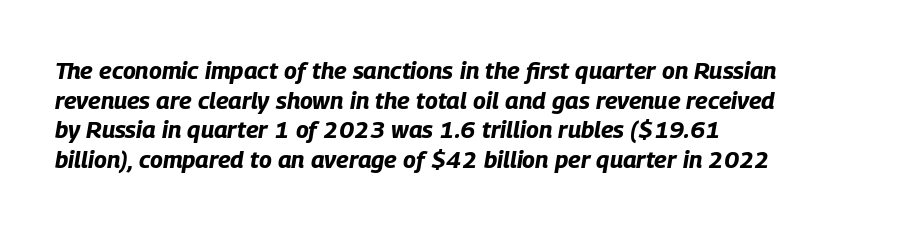
Q: Is the text bold? A: Yes.
Q: Is the text italic (slanted)? A: Yes, it leans right by about 9 degrees.
Q: Is the text underlined? A: No.
Q: How is the paragraph aligned? A: Left-aligned.
Q: Is the spacing between letters normal or unusually wide? A: Normal.
